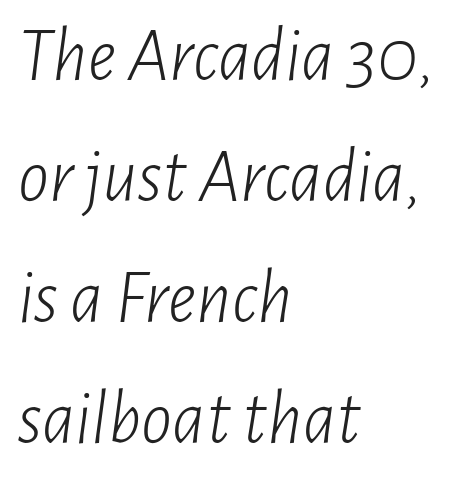
These lines are set flush left with a ragged right edge. The letters advance in unequal steps, a hallmark of proportional type. Successive baselines arrive at the customary interval. Clear beneath every line of the passage. This sample uses plain, unmodified letter spacing. Observe the lean: these are italic letterforms.
